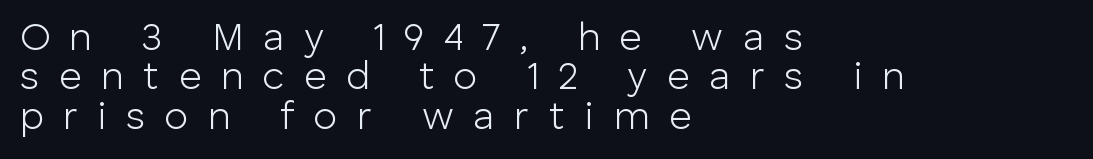
Horizontally, the lines are justified to the leading edge only. Very little white space separates one row of letters from the next. Is this a fixed-width face? No — the glyphs have proportional, varying widths. Weight class: somewhere from thin through regular.
